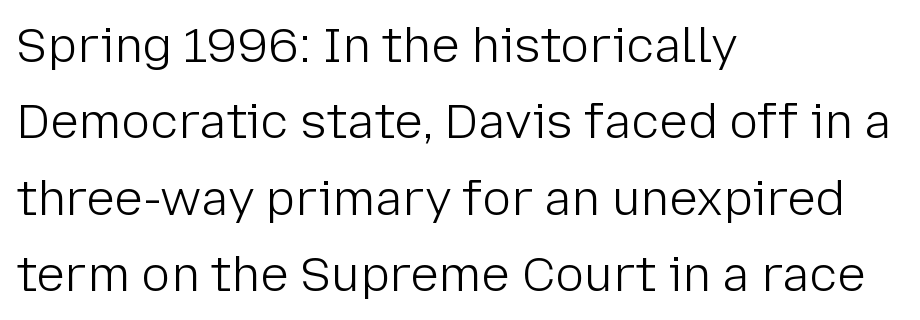
The image shows 48 px light sans-serif type, upright; set left-aligned, normal line spacing (1.59x), normal letter spacing, not underlined; low stroke contrast and a medium x-height.
